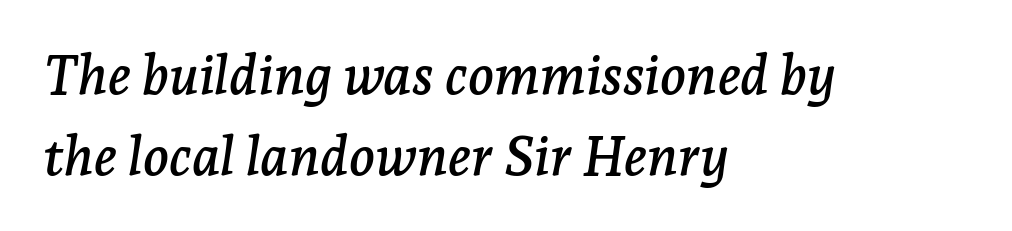
The image shows 54 px serif type, italic (leaning right); set left-aligned, normal line spacing (1.5x), normal letter spacing, not underlined; low stroke contrast and a medium x-height.
